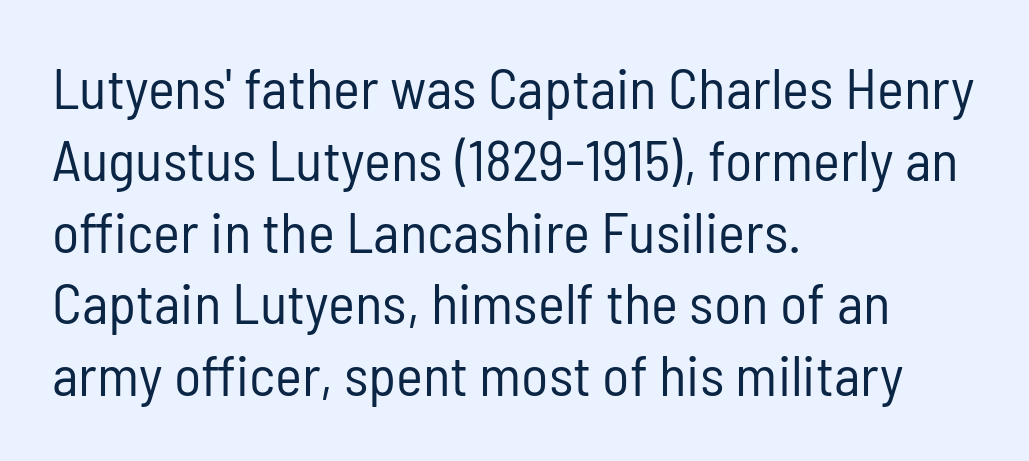
The rendering keeps characters at their native spacing. Left-aligned paragraph, ragged on the right. Examine the stroke ends and you'll find no serifs. The lettering holds an erect, upright posture throughout. No word sits above an underline. Spacing verdict: proportional, widths tailored to each character.
